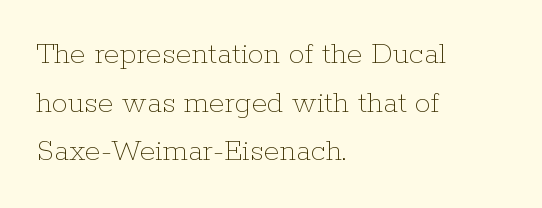
Q: Is the text bold? A: No.
Q: Is the text italic (slanted)? A: No, it is upright.
Q: Is the text underlined? A: No.
Q: How is the paragraph aligned? A: Left-aligned.
Q: Is the spacing between letters normal or unusually wide? A: Normal.
Q: Is the spacing between lines tight, normal or loose? A: Normal.
Q: Width (condensed, normal, or wide)? A: Normal.
Q: Stroke contrast? A: Low.
Q: x-height? A: Medium.
Q: Monospaced? A: No.
